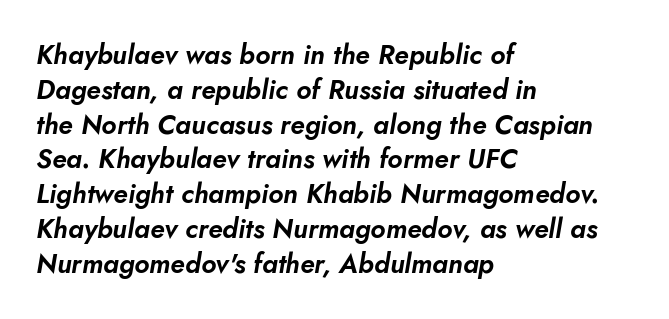
The image shows 27 px text type, italic (leaning right); set left-aligned, normal line spacing (1.29x), normal letter spacing, not underlined.
